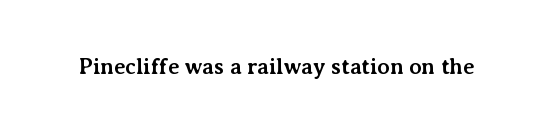
Short note: letters normally spaced. Words float on clear page, feet unadorned. The letters stand upright; this is a roman face. Heavy, bold letterforms.
